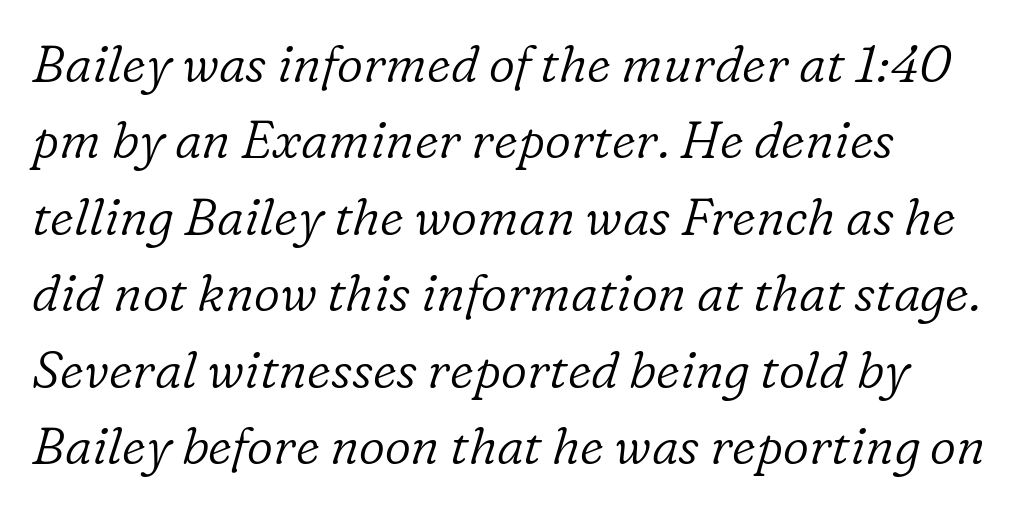
{"serif": "yes", "italic": "yes", "lean": "right", "slant_degrees": 16, "bold": "no", "weight": "light", "width": "normal", "stroke_contrast": "low", "x_height": "medium", "monospaced": "no", "underline": "no", "align": "left", "line_spacing": "normal", "line_spacing_ratio": 1.5, "letter_spacing": "normal", "letter_spacing_em": 0.0, "glyph_px": 51}
